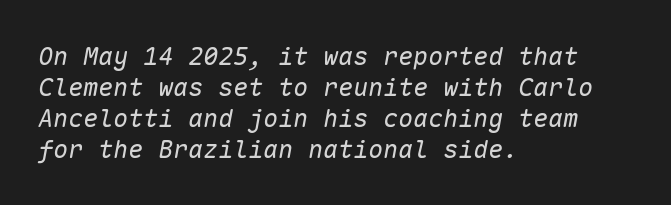
{"italic": "yes", "lean": "right", "slant_degrees": 10, "bold": "no", "underline": "no", "align": "left", "line_spacing_ratio": 1.24, "letter_spacing": "normal", "letter_spacing_em": 0.0, "glyph_px": 25}
